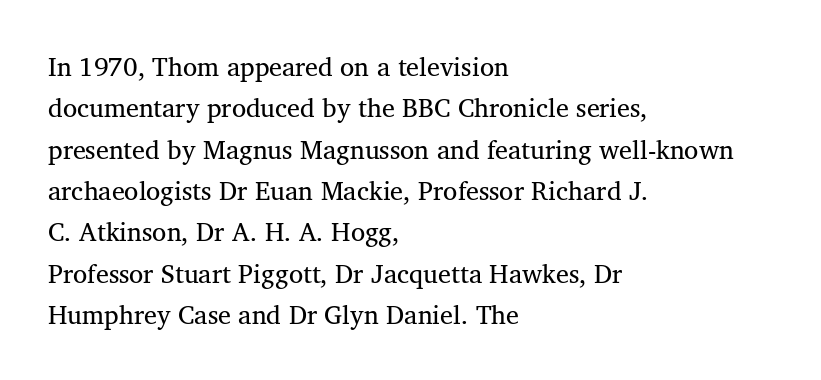
Beneath every word, the page is bare. Visually the block forms a straight wall on the left and a jagged coastline on the right. The lines sit at an ordinary, default distance from one another. A typesetter would call this zero additional tracking.
